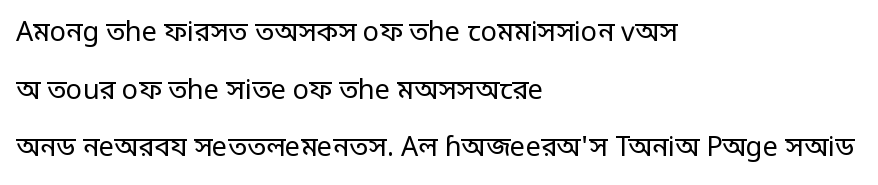
{"italic": "no", "bold": "no", "underline": "no", "align": "left", "line_spacing": "loose", "line_spacing_ratio": 2.13, "letter_spacing": "normal", "letter_spacing_em": 0.0, "glyph_px": 27}
